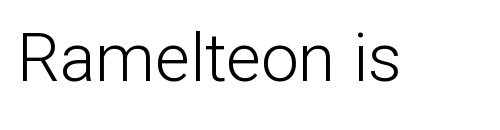
{"serif": "no", "italic": "no", "bold": "no", "weight": "light", "width": "normal", "stroke_contrast": "low", "x_height": "medium", "monospaced": "no", "underline": "no", "letter_spacing": "normal", "letter_spacing_em": 0.0, "glyph_px": 67}
